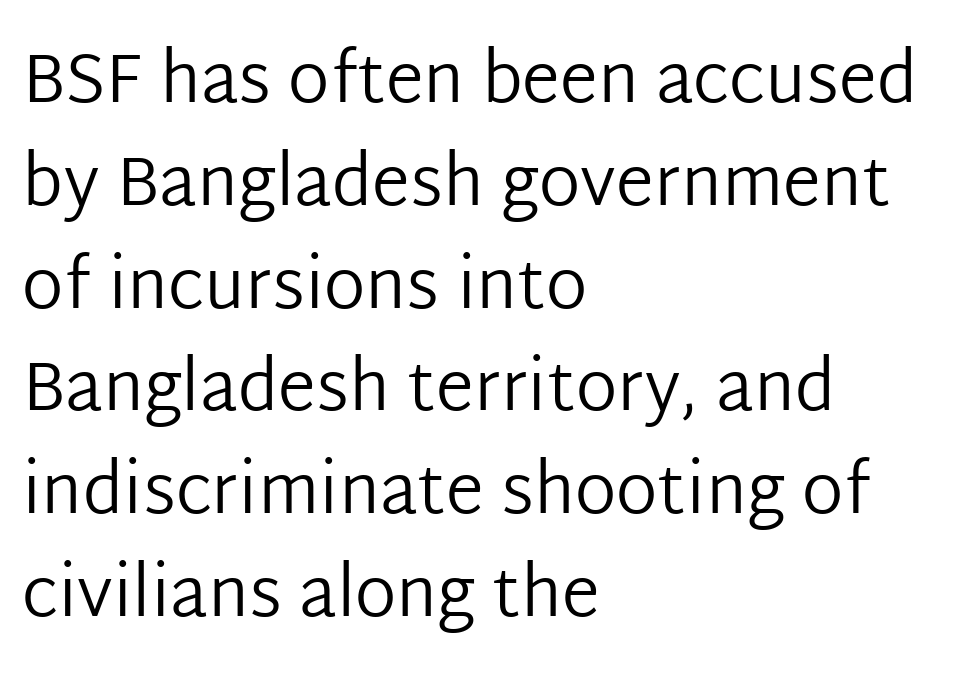
The image shows 69 px regular-weight sans-serif type, upright; set left-aligned, normal line spacing (1.49x), normal letter spacing, not underlined; low stroke contrast and a medium x-height.
